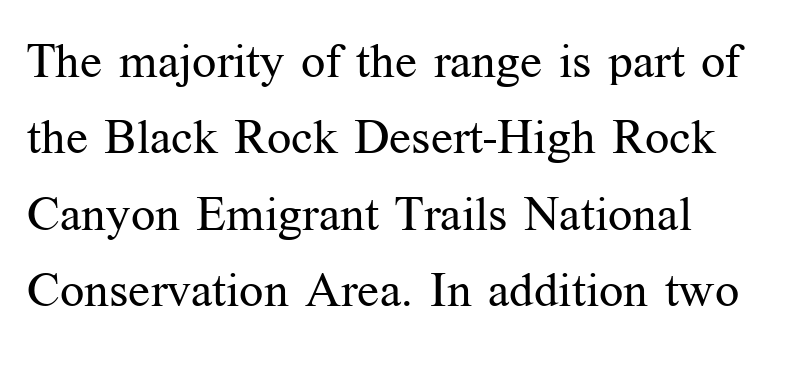
The image shows 48 px regular-weight serif type, upright; set normal line spacing (1.59x), normal letter spacing, not underlined; medium stroke contrast and a medium x-height.
